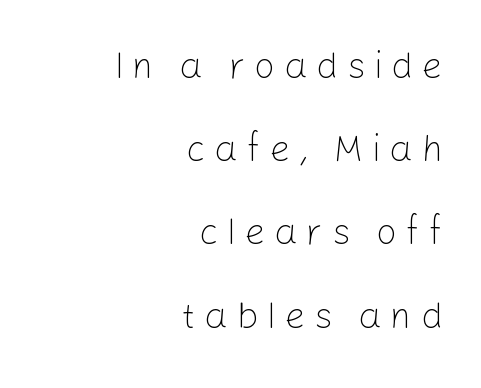
{"serif": "no", "italic": "no", "bold": "no", "weight": "light", "width": "normal", "stroke_contrast": "low", "x_height": "medium", "monospaced": "no", "underline": "no", "align": "right", "line_spacing": "loose", "line_spacing_ratio": 2.25, "letter_spacing": "wide", "letter_spacing_em": 0.23, "glyph_px": 37}
